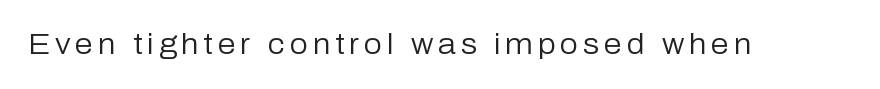
{"serif": "no", "italic": "no", "bold": "no", "weight": "regular", "width": "normal", "stroke_contrast": "low", "x_height": "medium", "monospaced": "no", "underline": "no", "glyph_px": 29}
